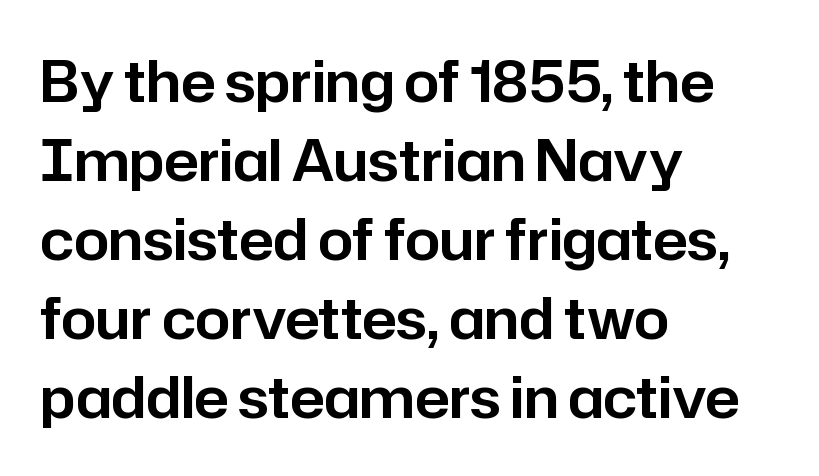
The image shows 56 px sans-serif type, upright; set left-aligned, normal line spacing (1.41x), normal letter spacing, not underlined; low stroke contrast and a medium x-height.
